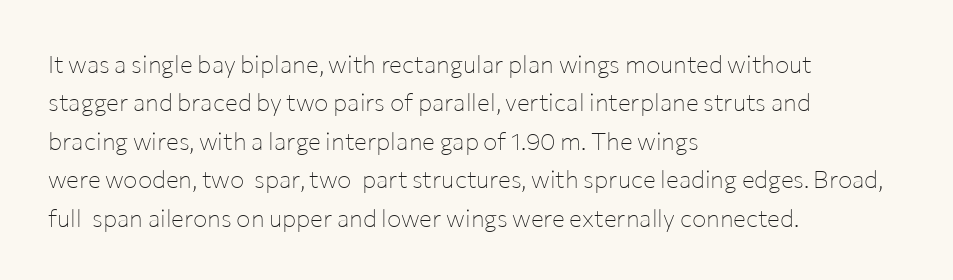
Q: Is the text bold? A: No.
Q: Is the text italic (slanted)? A: No, it is upright.
Q: Is the text underlined? A: No.
Q: How is the paragraph aligned? A: Left-aligned.
Q: Is the spacing between letters normal or unusually wide? A: Normal.
Q: Is the spacing between lines tight, normal or loose? A: Normal.
